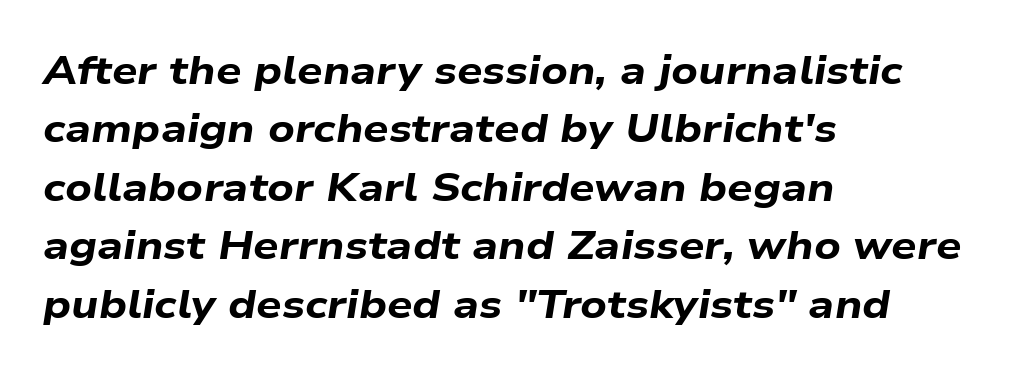
The image shows 40 px bold, wide type, italic (leaning right); set left-aligned, normal line spacing (1.46x), normal letter spacing, not underlined; low stroke contrast and a medium x-height.
